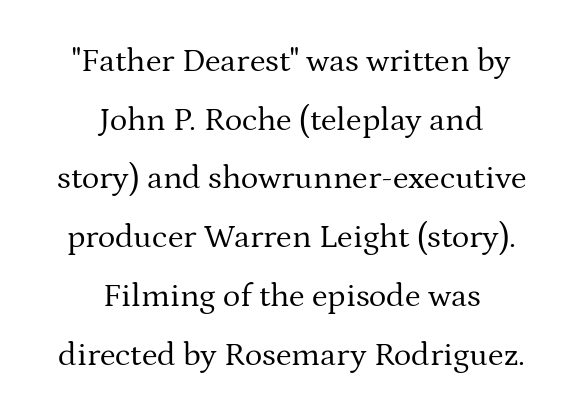
The image shows 33 px regular-weight serif type, upright; set centered, line spacing 1.78x, normal letter spacing, not underlined; medium stroke contrast and a medium x-height.
